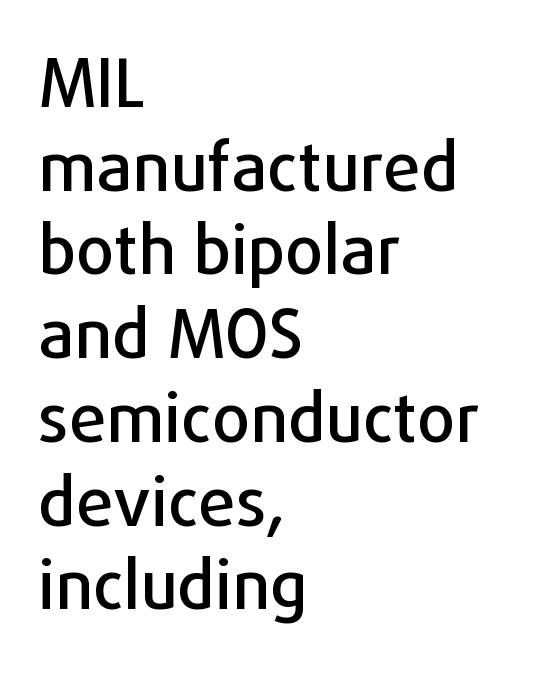
Quick note: not italic, upright. Glyph-to-glyph distance matches everyday printed text. The rendering uses natural spacing where letterforms have individual widths. One glance says typical: line gaps are just what's usual. This is sans-serif lettering, the kind often seen on screens and signage.
